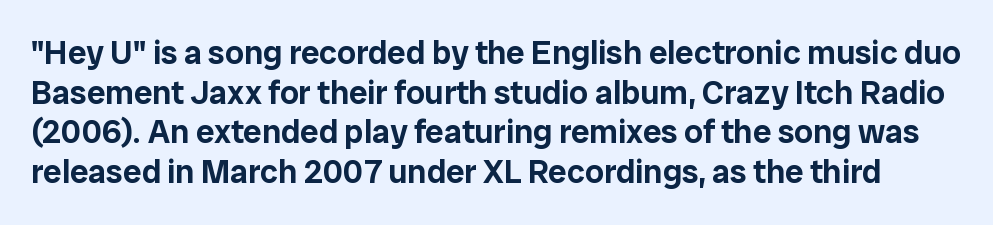
The image shows 33 px sans-serif type, upright; set line spacing 1.2x, normal letter spacing, not underlined; low stroke contrast and a medium x-height.
